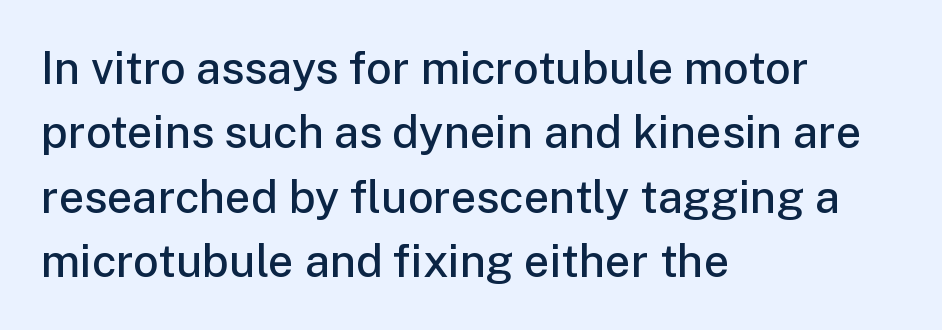
The image shows 45 px semibold sans-serif type, upright; set left-aligned, normal line spacing (1.43x), normal letter spacing, not underlined; low stroke contrast and a medium x-height.
